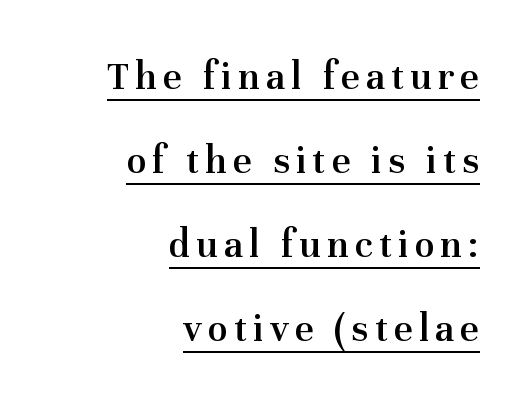
Regarding serifs, this sample has them. Vertically, the passage feels expansive, rows floating well apart. In terms of weight, the rendering is demibold, just under bold. Nope, not italic — everything's standing straight. In CSS terms this would be text-align: right.
